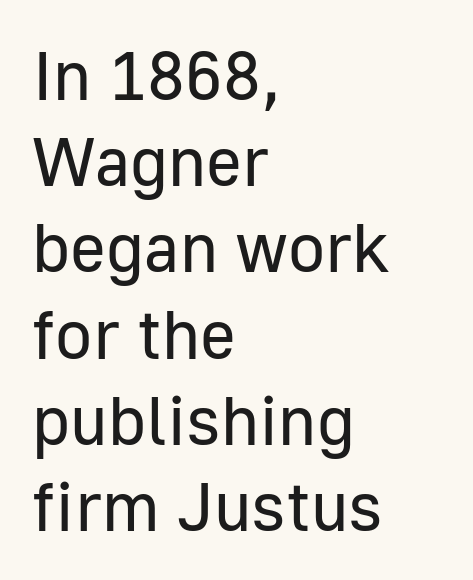
{"serif": "no", "italic": "no", "bold": "no", "weight": "regular", "width": "normal", "stroke_contrast": "low", "x_height": "medium", "monospaced": "no", "underline": "no", "align": "left", "line_spacing": "normal", "line_spacing_ratio": 1.25, "letter_spacing": "normal", "letter_spacing_em": 0.0, "glyph_px": 69}
